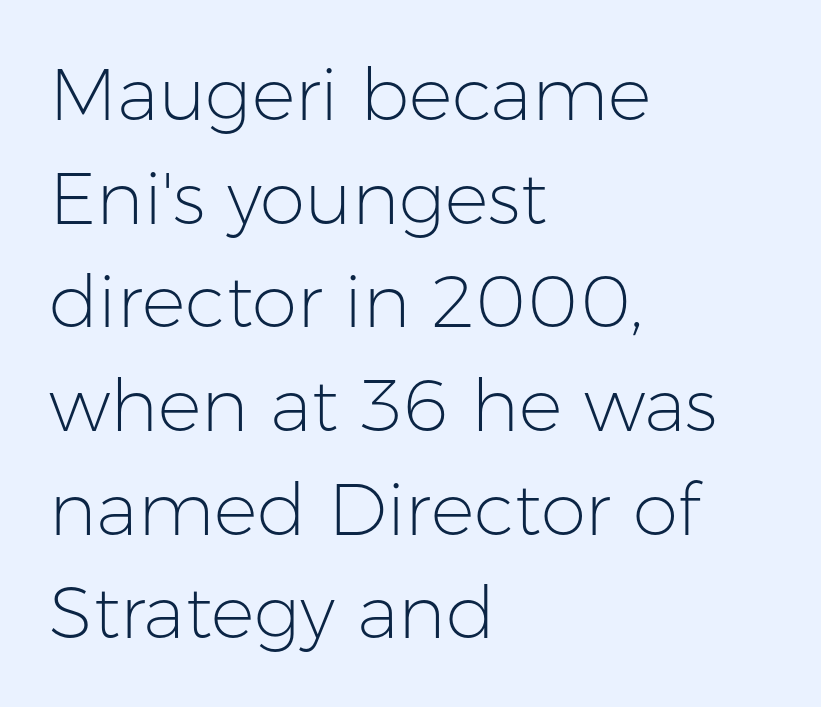
Q: Is the text bold? A: No.
Q: Is the text italic (slanted)? A: No, it is upright.
Q: Is the typeface a serif or a sans-serif typeface? A: Sans-serif.
Q: Is the text underlined? A: No.
Q: How is the paragraph aligned? A: Left-aligned.
Q: Is the spacing between letters normal or unusually wide? A: Normal.
Q: Is the spacing between lines tight, normal or loose? A: Normal.
Q: Width (condensed, normal, or wide)? A: Normal.
Q: Stroke contrast? A: Low.
Q: x-height? A: Medium.
Q: Monospaced? A: No.
